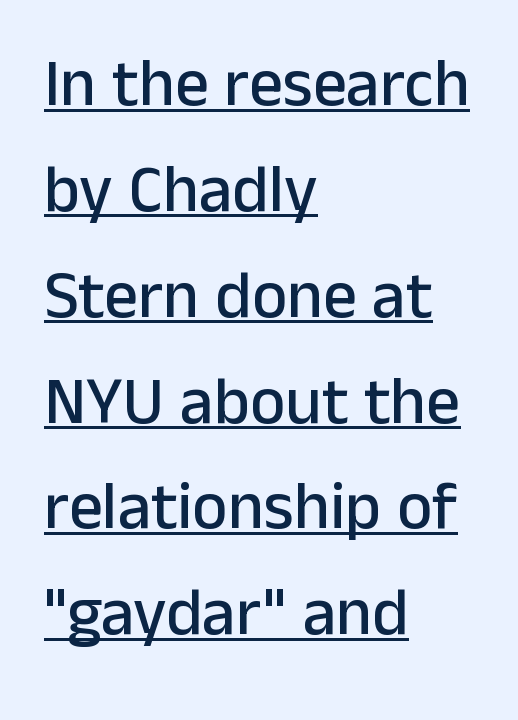
Compared with typical paragraphs, the rows here are spaced about the same. You could not count columns in this text — the font is proportionally spaced. A typesetter would call this zero additional tracking. The lettering is marked with a stroke running underneath it.
